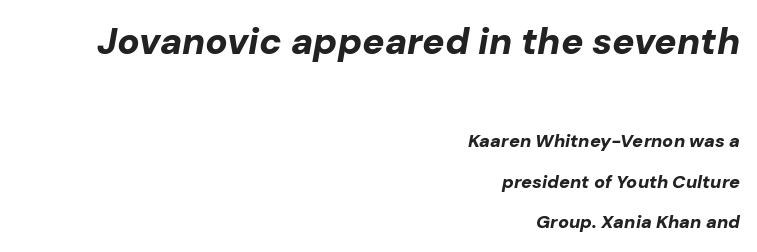
Notice how the passage keeps a crisp vertical edge on the right only. The emphasis by scale lands on block number one, above. Style check: oblique. Honestly, the rows look like they've been pulled way apart.
